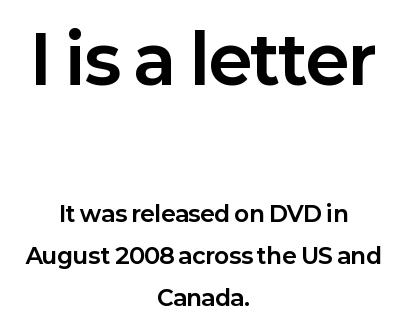
Q: Is the text bold? A: Yes.
Q: Is the text italic (slanted)? A: No, it is upright.
Q: Is the typeface a serif or a sans-serif typeface? A: Sans-serif.
Q: Is the text underlined? A: No.
Q: How is the paragraph aligned? A: Centered.
Q: Is the spacing between letters normal or unusually wide? A: Normal.
Q: Is the spacing between lines tight, normal or loose? A: Loose.
Q: Which block of text is set in a larger size, the first (top) or the second (bottom)? A: The first (top) one.
Q: Width (condensed, normal, or wide)? A: Normal.
Q: Stroke contrast? A: Low.
Q: x-height? A: Medium.
Q: Monospaced? A: No.
